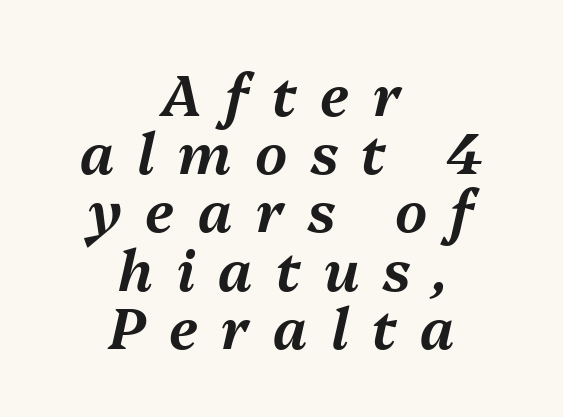
The image shows 56 px text type, italic (leaning right); set centered, tight line spacing (1.04x), unusually wide letter spacing (+0.42 em), not underlined; medium stroke contrast and a medium x-height.
